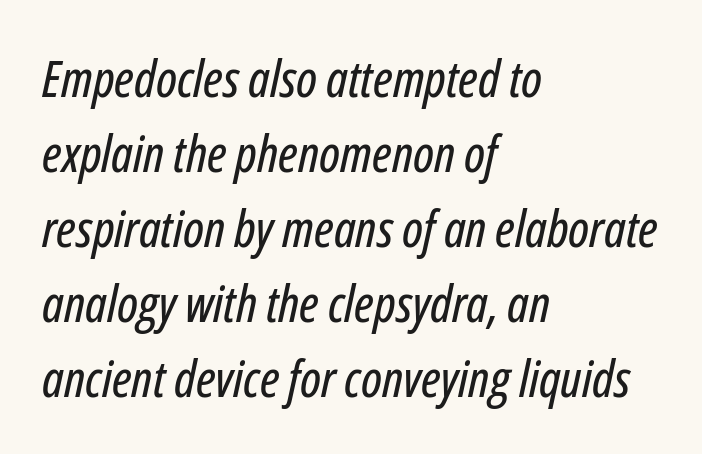
{"italic": "yes", "lean": "right", "slant_degrees": 12, "width": "condensed", "stroke_contrast": "low", "x_height": "medium", "monospaced": "no", "underline": "no", "align": "left", "line_spacing": "normal", "line_spacing_ratio": 1.47, "letter_spacing": "normal", "letter_spacing_em": 0.0, "glyph_px": 51}
